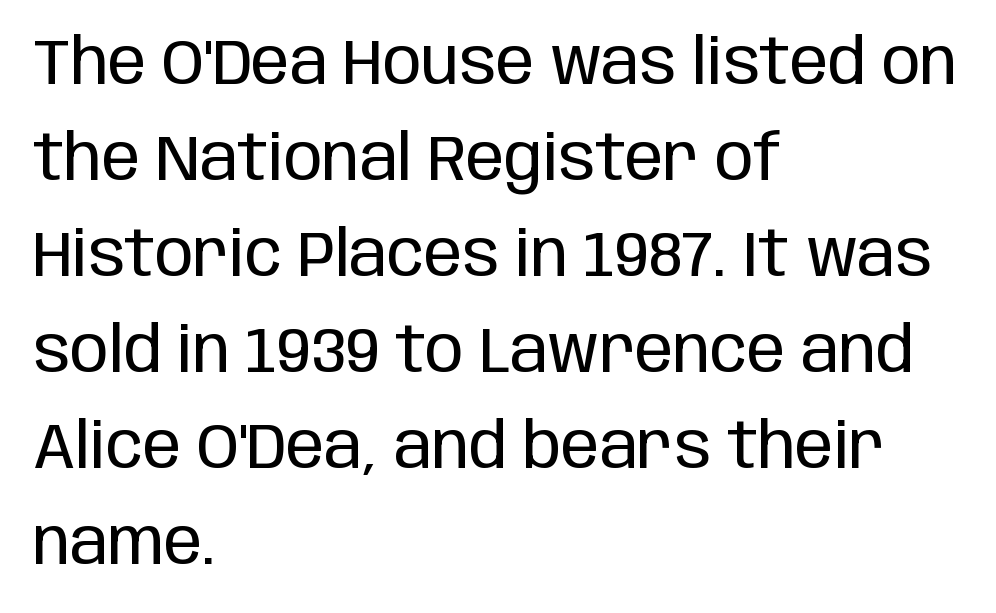
Q: Is the text bold? A: No.
Q: Is the text italic (slanted)? A: No, it is upright.
Q: Is the typeface a serif or a sans-serif typeface? A: Sans-serif.
Q: Is the text underlined? A: No.
Q: How is the paragraph aligned? A: Left-aligned.
Q: Is the spacing between letters normal or unusually wide? A: Normal.
Q: Is the spacing between lines tight, normal or loose? A: Normal.
Q: Width (condensed, normal, or wide)? A: Condensed.
Q: Stroke contrast? A: Low.
Q: x-height? A: Large.
Q: Monospaced? A: No.
